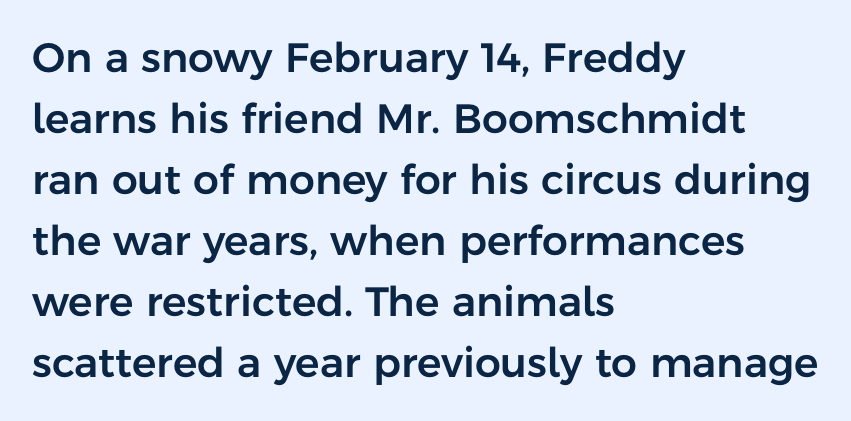
Q: Is the text italic (slanted)? A: No, it is upright.
Q: Is the typeface a serif or a sans-serif typeface? A: Sans-serif.
Q: Is the text underlined? A: No.
Q: How is the paragraph aligned? A: Left-aligned.
Q: Is the spacing between letters normal or unusually wide? A: Normal.
Q: Is the spacing between lines tight, normal or loose? A: Normal.
Q: Width (condensed, normal, or wide)? A: Normal.
Q: Stroke contrast? A: Low.
Q: x-height? A: Medium.
Q: Monospaced? A: No.
